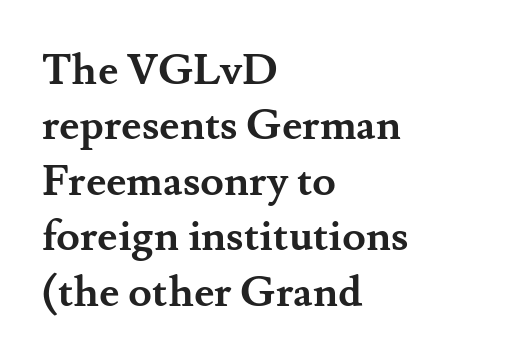
Character widths vary here, with narrow letters taking less room than wide ones. Line spacing here is normal. Where is the straight margin? On the left. The specimen omits any rule beneath the text block's lines.
